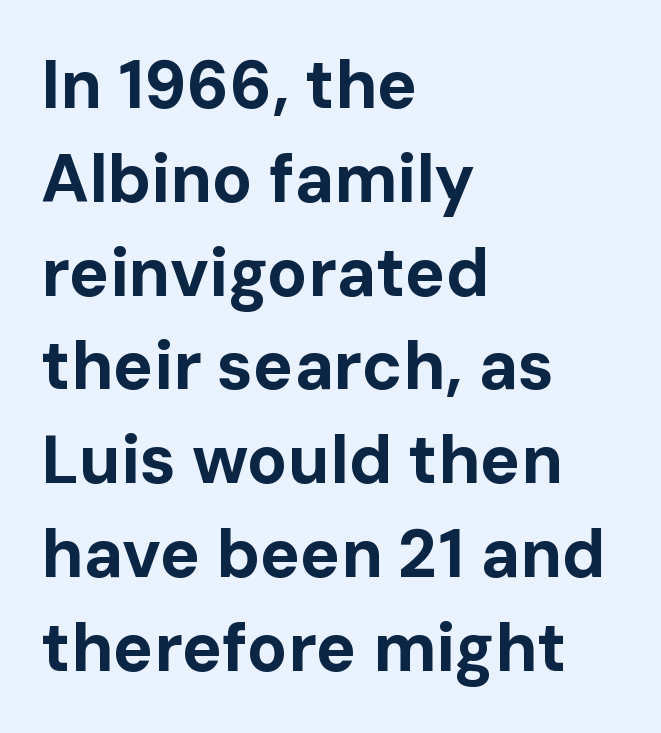
{"serif": "no", "italic": "no", "bold": "yes", "weight": "bold", "width": "normal", "stroke_contrast": "low", "x_height": "medium", "monospaced": "no", "underline": "no", "align": "left", "line_spacing": "normal", "line_spacing_ratio": 1.4, "letter_spacing": "normal", "letter_spacing_em": 0.0, "glyph_px": 67}
